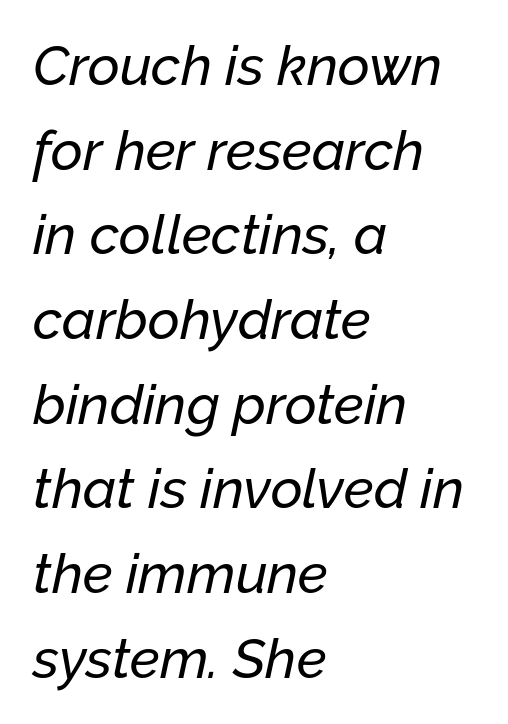
The image shows 55 px text type, italic (leaning right); set left-aligned, normal line spacing (1.54x), normal letter spacing, not underlined; low stroke contrast and a medium x-height.
